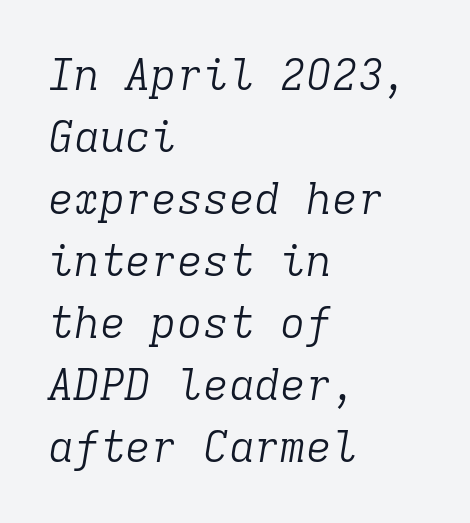
Unlike a clean sans, this face finishes its strokes with serifs. Compared with typical paragraphs, the rows here are spaced about the same. Each word holds together tightly as a unit, with standard inter-letter gaps. Where is the straight margin? On the left. Every character here occupies the same horizontal width, giving the sample a typewriter-like rhythm. Each stroke keeps to a modest, everyday thickness or less.
